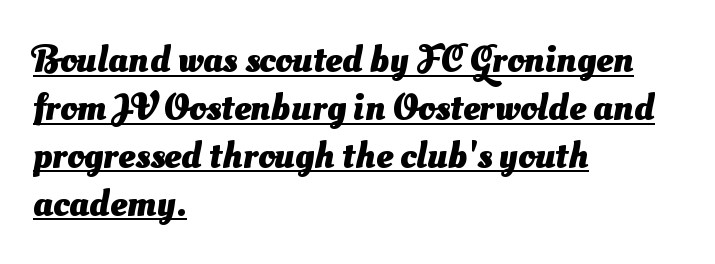
The image shows 38 px heavy sans-serif type; set left-aligned, normal line spacing (1.26x), normal letter spacing, underlined; medium stroke contrast and a small x-height.
